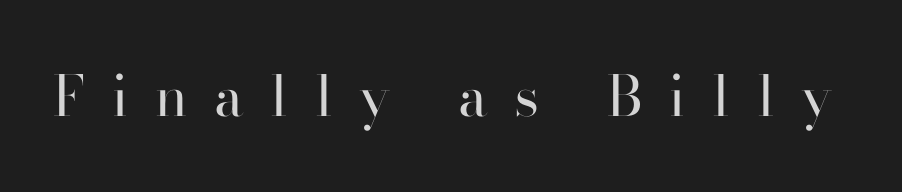
The image shows 56 px regular-weight serif type, upright; set unusually wide letter spacing (+0.48 em), not underlined; high stroke contrast and a small x-height.
